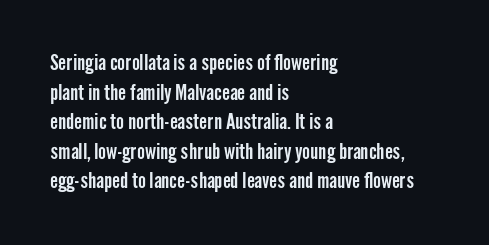
The image shows 21 px text type, upright; set left-aligned, normal line spacing (1.41x), normal letter spacing, not underlined.
